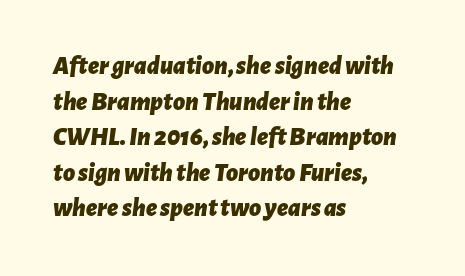
{"italic": "yes", "lean": "right", "slant_degrees": 7, "bold": "yes", "underline": "no", "align": "left", "line_spacing": "normal", "line_spacing_ratio": 1.37, "letter_spacing": "normal", "letter_spacing_em": 0.0, "glyph_px": 26}
